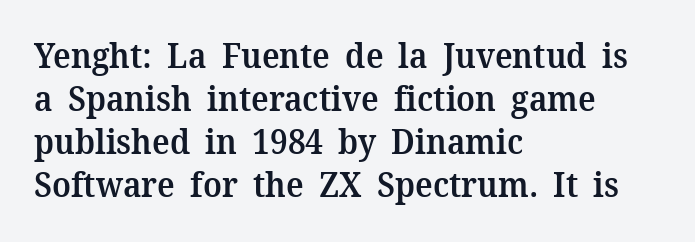
Proportional: the letters do not fall into vertical columns. The rendering keeps characters at their native spacing. What weight is shown? A semibold, between regular and bold. Any mark beneath the type? The region is blank. This sample uses a serif face. The block of text has a typical density, with ordinary space between rows.
